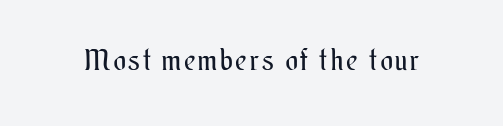
{"italic": "no", "bold": "no", "weight": "regular", "width": "condensed", "stroke_contrast": "medium", "x_height": "small", "monospaced": "no", "underline": "no", "glyph_px": 29}
